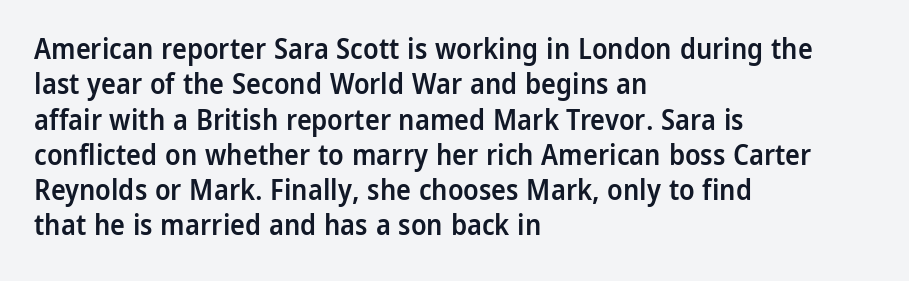
The face used here is a sans, in the tradition of grotesques and geometrics. A typesetter would call this zero additional tracking. Proportional: the letters do not fall into vertical columns. Leftover space on each line is placed entirely after the last word. Regular leading.
